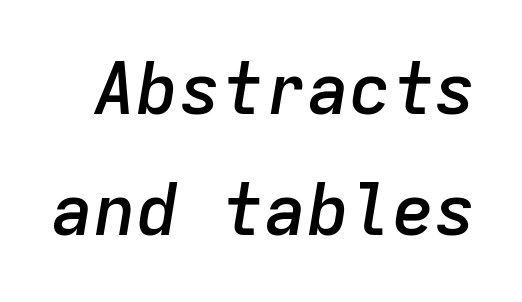
{"italic": "yes", "lean": "right", "slant_degrees": 9, "bold": "semi", "weight": "semibold", "width": "normal", "stroke_contrast": "low", "x_height": "medium", "monospaced": "yes", "underline": "no", "line_spacing_ratio": 1.71, "letter_spacing": "normal", "letter_spacing_em": 0.0, "glyph_px": 71}
